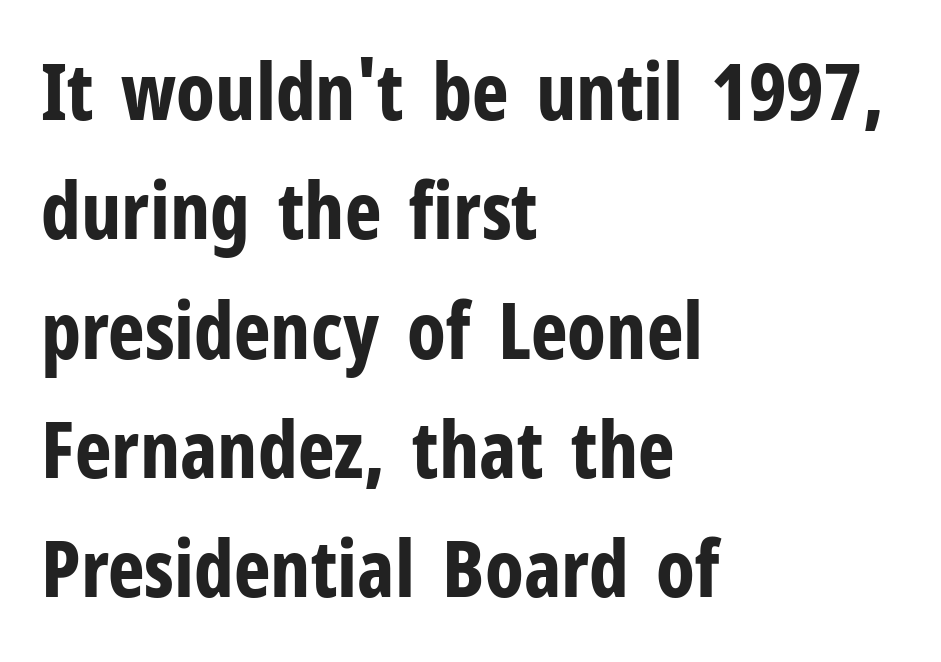
{"serif": "no", "italic": "no", "bold": "yes", "weight": "bold", "width": "condensed", "stroke_contrast": "low", "x_height": "medium", "monospaced": "no", "underline": "no", "align": "left", "line_spacing": "normal", "line_spacing_ratio": 1.53, "letter_spacing": "normal", "letter_spacing_em": 0.0, "glyph_px": 78}
